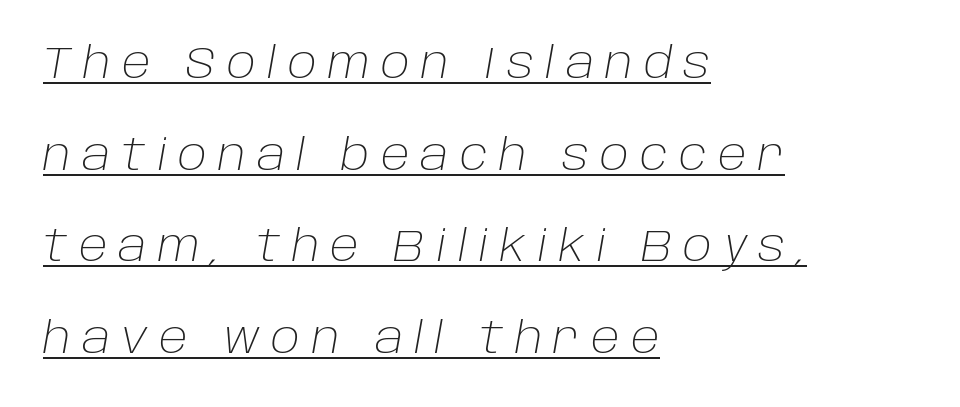
The image shows 43 px light type, italic (leaning right); set left-aligned, loose line spacing (2.13x), unusually wide letter spacing (+0.26 em), underlined; low stroke contrast and a large x-height.
